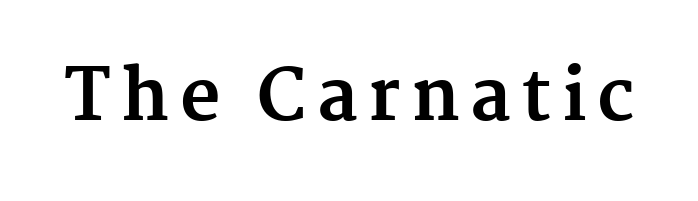
Q: Is the text bold? A: Yes.
Q: Is the text italic (slanted)? A: No, it is upright.
Q: Is the typeface a serif or a sans-serif typeface? A: Serif.
Q: Is the text underlined? A: No.
Q: Width (condensed, normal, or wide)? A: Normal.
Q: Stroke contrast? A: Medium.
Q: x-height? A: Medium.
Q: Monospaced? A: No.
